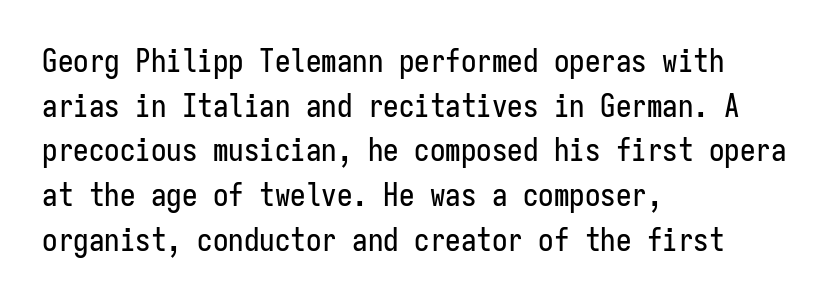
{"serif": "no", "italic": "no", "width": "condensed", "stroke_contrast": "low", "x_height": "medium", "monospaced": "yes", "underline": "no", "align": "left", "line_spacing": "normal", "line_spacing_ratio": 1.44, "letter_spacing": "normal", "letter_spacing_em": 0.0, "glyph_px": 31}
